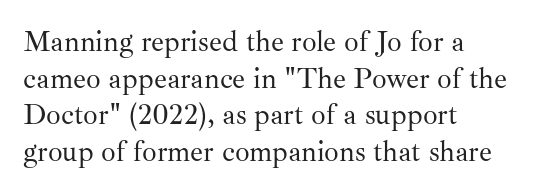
The letters carry serifs — small finishing strokes at the ends of their stems. Do the characters align in a grid? No, the font is proportional. Tall strokes in this sample are plumb rather than angled. Nobody touched the tracking dial on this one.
